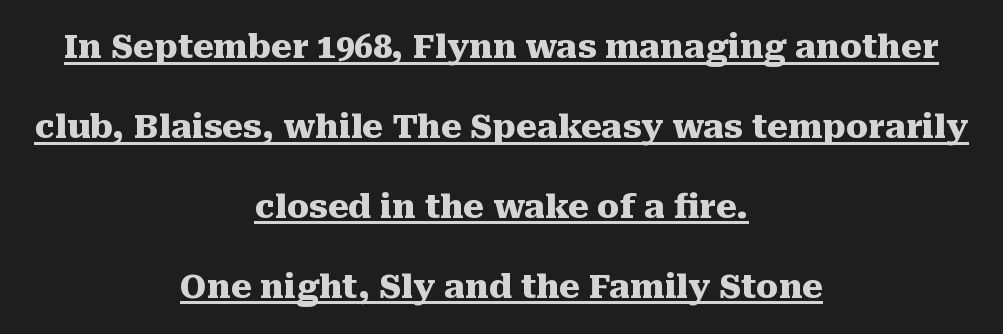
Q: Is the text bold? A: Yes.
Q: Is the text italic (slanted)? A: No, it is upright.
Q: Is the typeface a serif or a sans-serif typeface? A: Serif.
Q: Is the text underlined? A: Yes.
Q: How is the paragraph aligned? A: Centered.
Q: Is the spacing between letters normal or unusually wide? A: Normal.
Q: Is the spacing between lines tight, normal or loose? A: Loose.
Q: Width (condensed, normal, or wide)? A: Normal.
Q: Stroke contrast? A: Medium.
Q: x-height? A: Medium.
Q: Monospaced? A: No.
